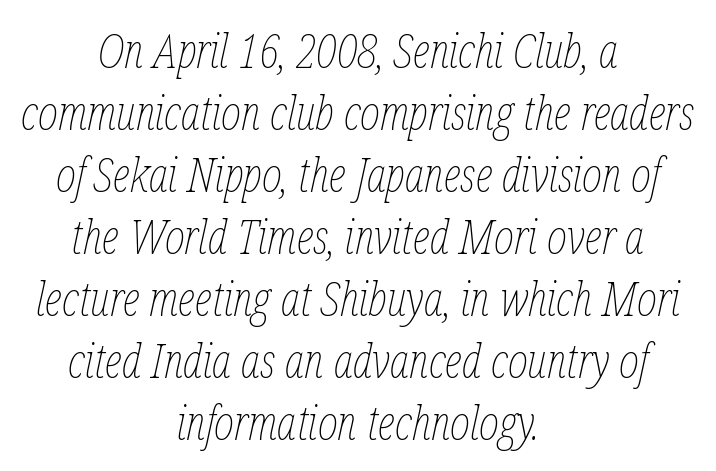
Is the letter spacing exaggerated? No — it looks like the ordinary default. The paragraph shown floats in the horizontal middle. Characters are canted at an angle relative to the baseline's perpendicular. You could not count columns in this text — the font is proportionally spaced. Letters rest on an invisible, unmarked baseline.
